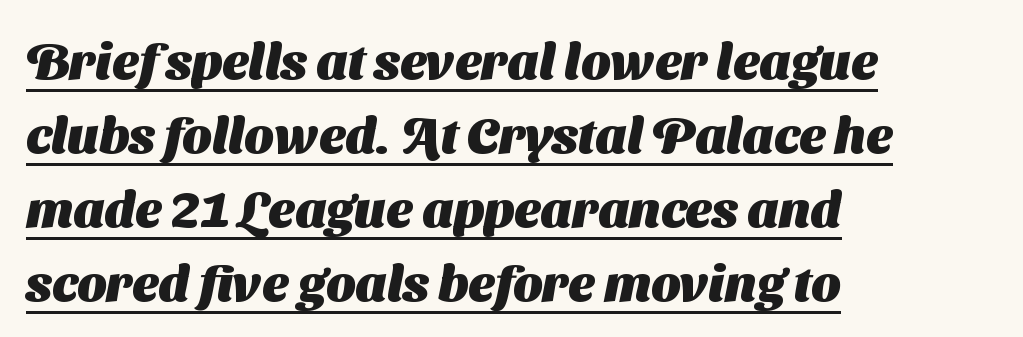
The image shows 51 px heavy sans-serif type; set left-aligned, normal line spacing (1.45x), normal letter spacing, underlined; medium stroke contrast and a medium x-height.
